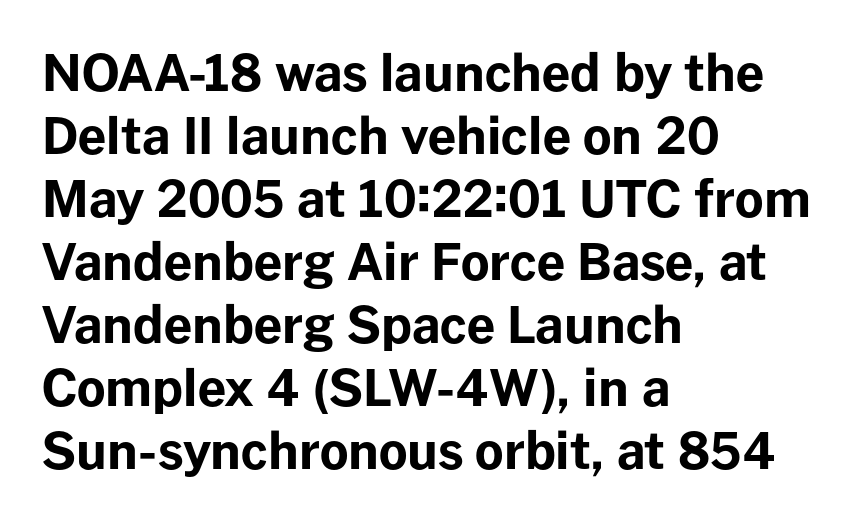
Q: Is the text bold? A: Yes.
Q: Is the text italic (slanted)? A: No, it is upright.
Q: Is the typeface a serif or a sans-serif typeface? A: Sans-serif.
Q: Is the text underlined? A: No.
Q: How is the paragraph aligned? A: Left-aligned.
Q: Is the spacing between letters normal or unusually wide? A: Normal.
Q: Is the spacing between lines tight, normal or loose? A: Normal.
Q: Width (condensed, normal, or wide)? A: Normal.
Q: Stroke contrast? A: Low.
Q: x-height? A: Medium.
Q: Monospaced? A: No.
